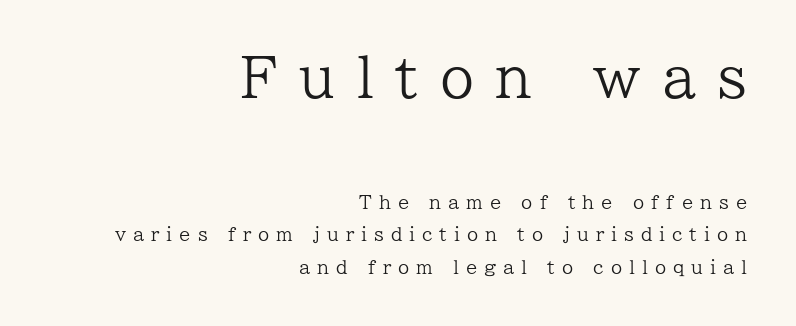
The image shows 55 px regular-weight serif type, upright; set right-aligned, line spacing 1.81x, unusually wide letter spacing (+0.39 em), not underlined; the first (top) block is 3.06x larger; low stroke contrast and a medium x-height.
